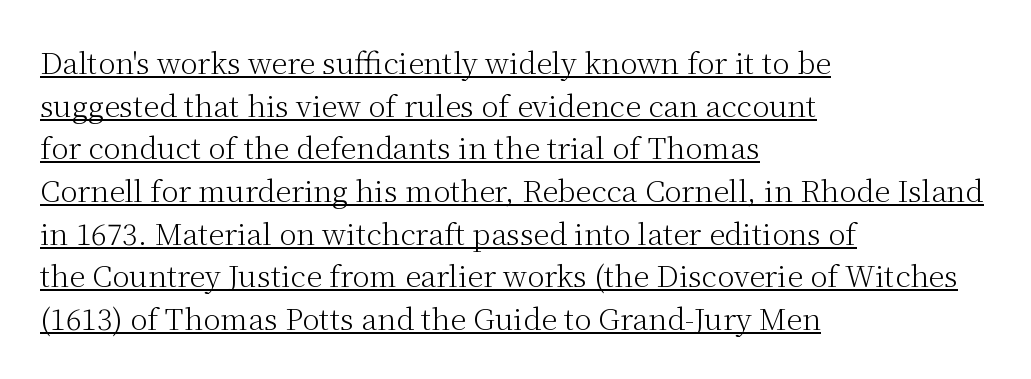
The passage shown is typed in a proportional face where columns would drift. The passage shown is typeset with a serif family. Does extra space separate the letters? No, they use regular spacing. Nope, not italic — everything's standing straight. The lines in this sample share a left origin and differ only in where they stop.
